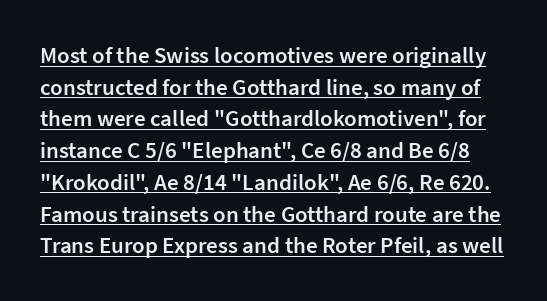
Q: Is the text bold? A: Semi-bold.
Q: Is the text italic (slanted)? A: No, it is upright.
Q: Is the text underlined? A: Yes.
Q: Is the spacing between letters normal or unusually wide? A: Normal.
Q: Is the spacing between lines tight, normal or loose? A: Normal.
